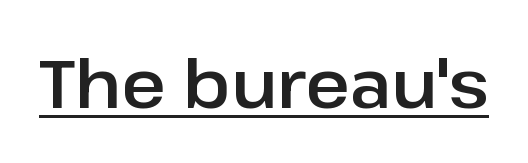
{"serif": "no", "italic": "no", "width": "normal", "stroke_contrast": "low", "x_height": "medium", "monospaced": "no", "underline": "yes", "letter_spacing": "normal", "letter_spacing_em": 0.0, "glyph_px": 68}
